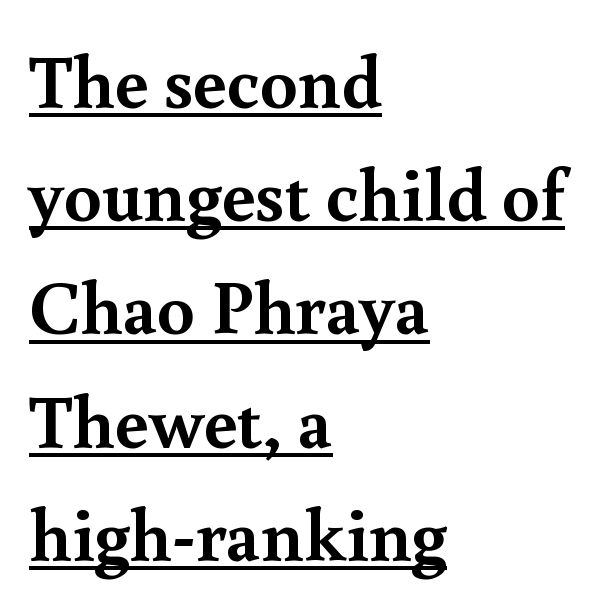
Q: Is the text bold? A: Yes.
Q: Is the text italic (slanted)? A: No, it is upright.
Q: Is the typeface a serif or a sans-serif typeface? A: Serif.
Q: Is the text underlined? A: Yes.
Q: How is the paragraph aligned? A: Left-aligned.
Q: Is the spacing between letters normal or unusually wide? A: Normal.
Q: Is the spacing between lines tight, normal or loose? A: Normal.
Q: Width (condensed, normal, or wide)? A: Normal.
Q: x-height? A: Small.
Q: Monospaced? A: No.
